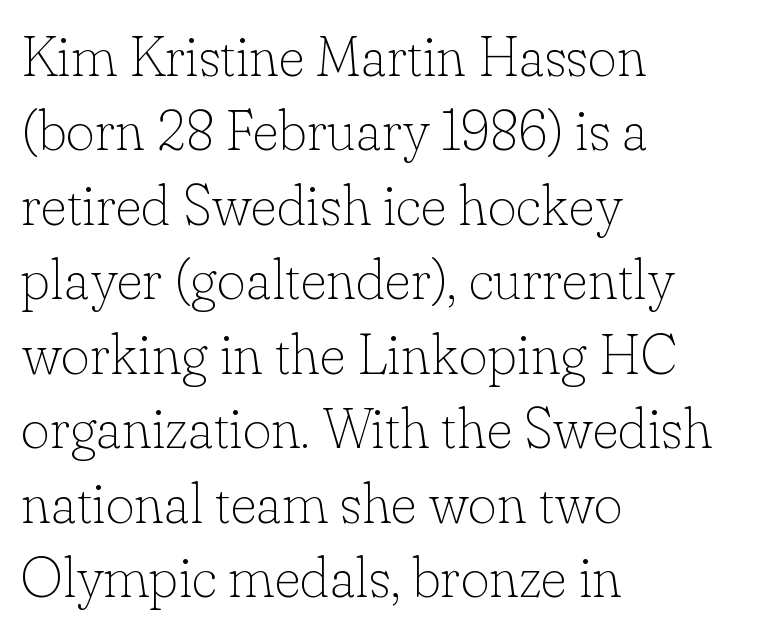
Heaviness? Minimal to ordinary, like unemphasized prose. The face used here is proportionally spaced, like ordinary book or web type. Regular leading. The ragged edge is on the right, which tells us the setting is flush left. Old-style or modern, the face here clearly has serifs. Students, note that the glyphs here touch the page at normal intervals.
